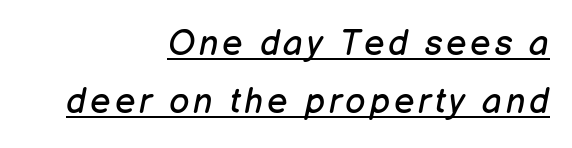
Q: Is the text bold? A: No.
Q: Is the text italic (slanted)? A: Yes, it leans right by about 12 degrees.
Q: Is the text underlined? A: Yes.
Q: How is the paragraph aligned? A: Right-aligned.
Q: Is the spacing between lines tight, normal or loose? A: Normal.
Q: Width (condensed, normal, or wide)? A: Normal.
Q: Stroke contrast? A: Low.
Q: x-height? A: Medium.
Q: Monospaced? A: No.
